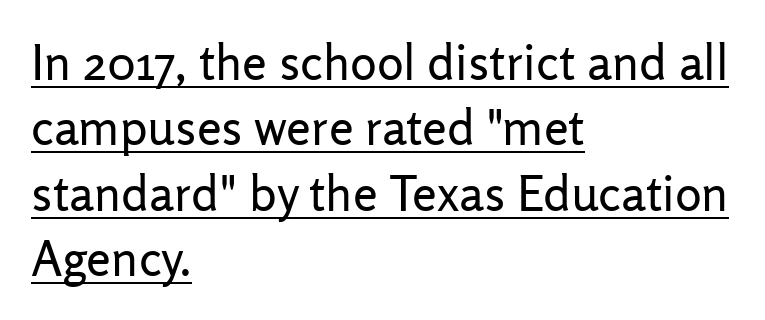
The image shows 50 px regular-weight sans-serif type, upright; set left-aligned, normal line spacing (1.31x), normal letter spacing, underlined; low stroke contrast and a medium x-height.
